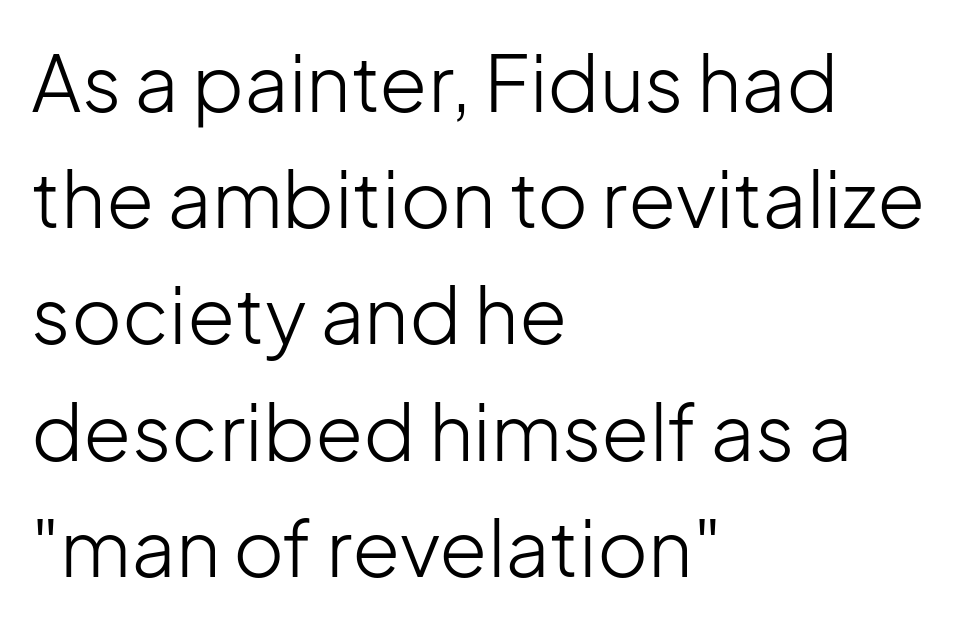
The image shows 78 px light sans-serif type, upright; set left-aligned, normal line spacing (1.49x), normal letter spacing, not underlined; low stroke contrast and a medium x-height.
